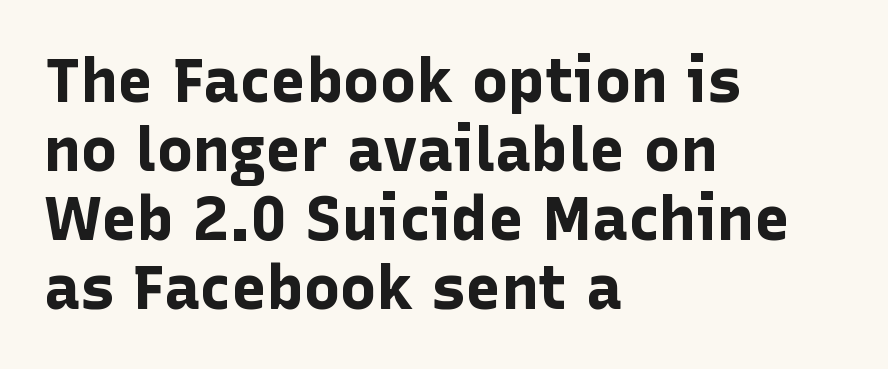
Q: Is the text bold? A: Yes.
Q: Is the text italic (slanted)? A: No, it is upright.
Q: Is the typeface a serif or a sans-serif typeface? A: Sans-serif.
Q: Is the text underlined? A: No.
Q: How is the paragraph aligned? A: Left-aligned.
Q: Is the spacing between letters normal or unusually wide? A: Normal.
Q: Is the spacing between lines tight, normal or loose? A: Tight.
Q: Width (condensed, normal, or wide)? A: Normal.
Q: Stroke contrast? A: Low.
Q: x-height? A: Medium.
Q: Monospaced? A: No.
